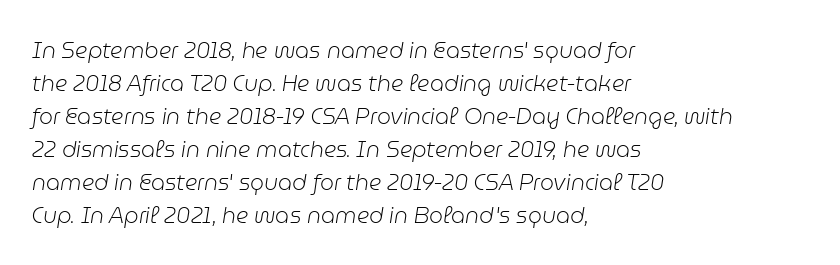
One glance says typical: line gaps are just what's usual. Is this a heavy cut? Hardly; it is regular or lighter. Observe the lean: these are italic letterforms. Underline: absent.
